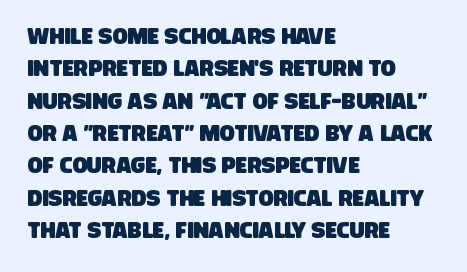
{"underline": "no", "align": "left", "line_spacing": "normal", "line_spacing_ratio": 1.47, "letter_spacing": "normal", "letter_spacing_em": 0.0, "glyph_px": 22}
